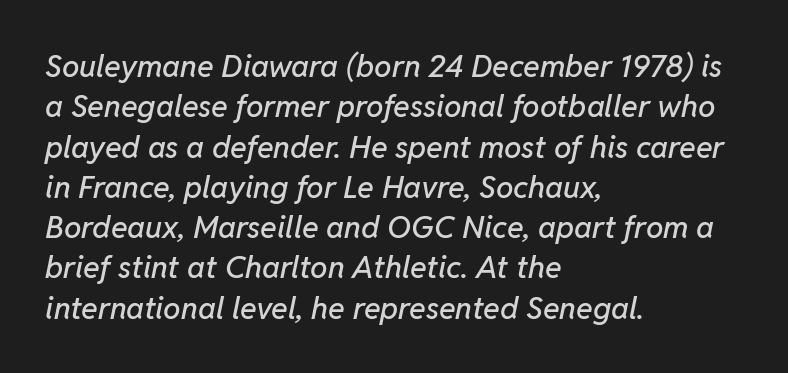
The image shows 31 px text type, italic (leaning right); set left-aligned, normal line spacing (1.3x), normal letter spacing, not underlined; low stroke contrast and a medium x-height.
